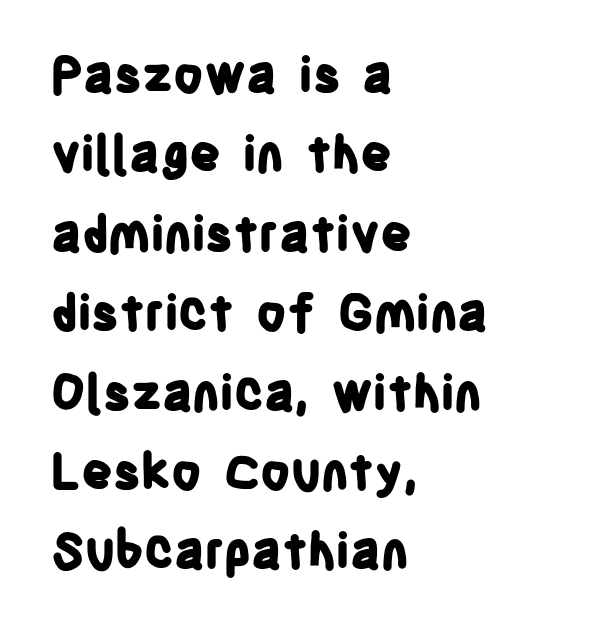
{"serif": "no", "italic": "no", "bold": "yes", "weight": "bold", "width": "condensed", "stroke_contrast": "low", "x_height": "large", "monospaced": "no", "underline": "no", "align": "left", "line_spacing": "normal", "line_spacing_ratio": 1.62, "letter_spacing": "normal", "letter_spacing_em": 0.0, "glyph_px": 49}
